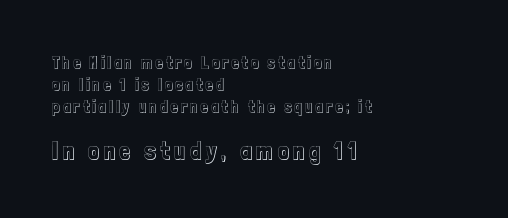
{"italic": "no", "underline": "no", "align": "left", "line_spacing": "normal", "line_spacing_ratio": 1.36, "letter_spacing": "wide", "letter_spacing_em": 0.2, "larger_block": "second", "size_ratio": 1.5, "glyph_px": 24}
